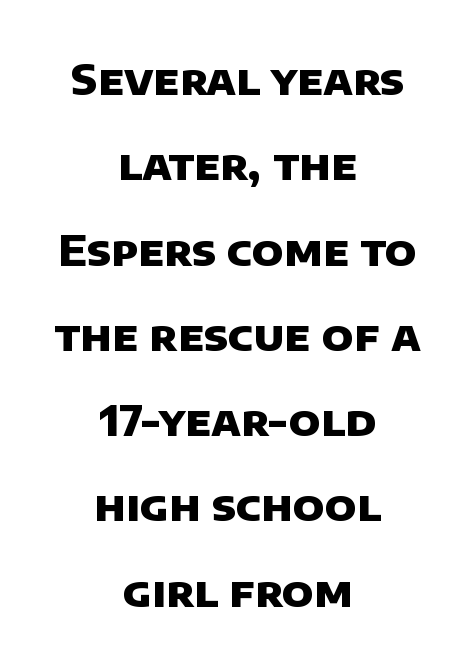
{"serif": "no", "bold": "yes", "weight": "heavy", "width": "normal", "stroke_contrast": "low", "x_height": "large", "monospaced": "no", "underline": "no", "align": "center", "line_spacing": "loose", "line_spacing_ratio": 2.03, "letter_spacing": "normal", "letter_spacing_em": 0.0, "glyph_px": 42}
